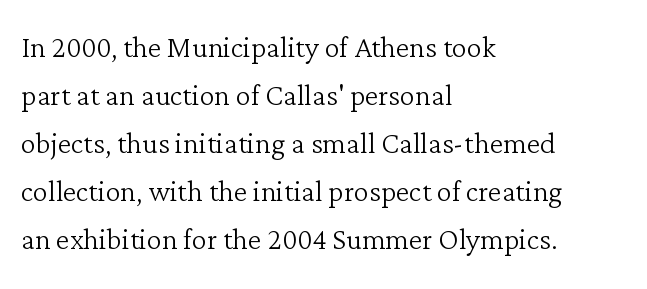
{"serif": "yes", "italic": "no", "bold": "no", "weight": "light", "width": "normal", "stroke_contrast": "low", "x_height": "medium", "monospaced": "no", "underline": "no", "align": "left", "line_spacing": "normal", "line_spacing_ratio": 1.26, "letter_spacing": "normal", "letter_spacing_em": 0.0, "glyph_px": 38}
